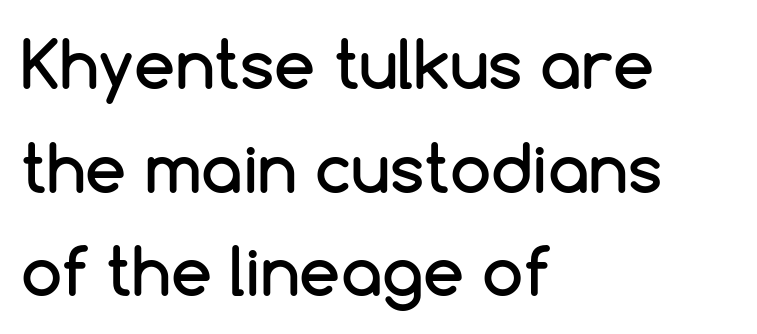
The image shows 66 px sans-serif type, upright; set left-aligned, normal line spacing (1.57x), normal letter spacing, not underlined; low stroke contrast and a medium x-height.
